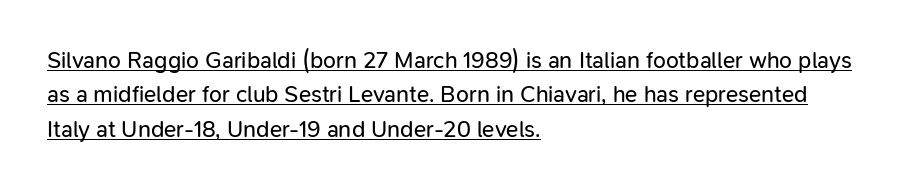
{"italic": "no", "bold": "no", "underline": "yes", "align": "left", "line_spacing": "normal", "line_spacing_ratio": 1.49, "letter_spacing": "normal", "letter_spacing_em": 0.0, "glyph_px": 23}
